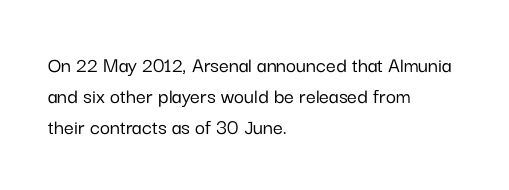
The image shows 22 px text type, upright; set left-aligned, normal line spacing (1.42x), normal letter spacing, not underlined.
